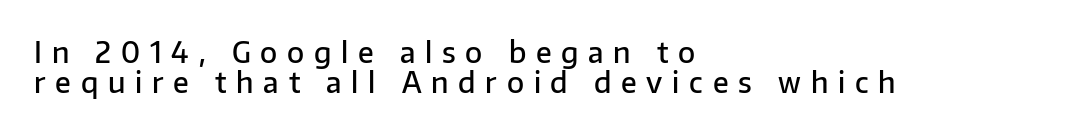
{"serif": "no", "italic": "no", "bold": "semi", "weight": "semibold", "width": "normal", "stroke_contrast": "low", "x_height": "medium", "monospaced": "no", "underline": "no", "align": "left", "line_spacing": "tight", "line_spacing_ratio": 1.08, "letter_spacing": "wide", "letter_spacing_em": 0.35, "glyph_px": 28}
